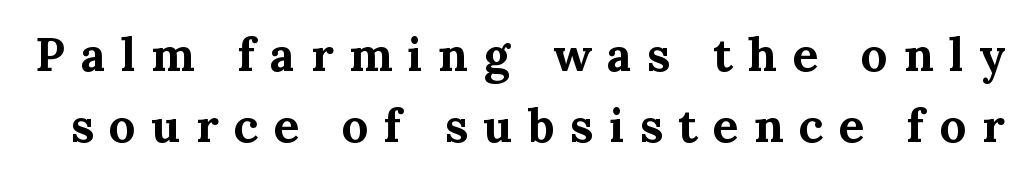
The image shows 47 px bold serif type, upright; set normal line spacing (1.51x), unusually wide letter spacing (+0.33 em), not underlined; medium stroke contrast and a medium x-height.
